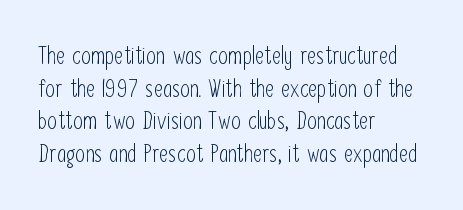
The image shows 25 px text type, upright; set left-aligned, normal line spacing (1.31x), normal letter spacing, not underlined.
